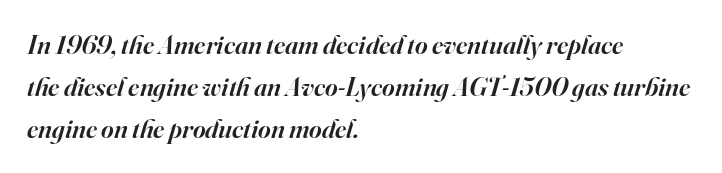
The lines are quadded left. Bold? Not quite — semibold, heavier than regular but stopping short. Check the space under the baseline: it is left empty. Style check: oblique. Leading: standard. Short note: letters normally spaced.
